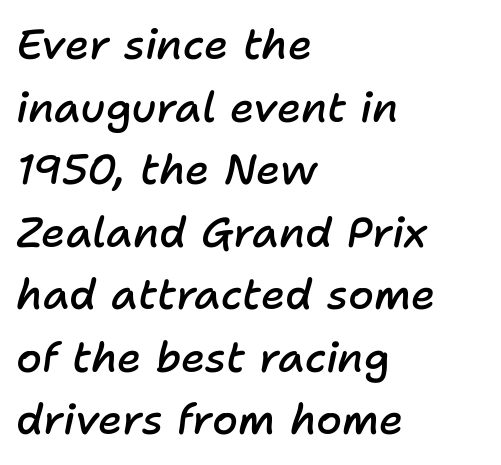
The image shows 42 px semibold type, italic (leaning right); set left-aligned, normal line spacing (1.49x), normal letter spacing, not underlined; low stroke contrast and a medium x-height.
